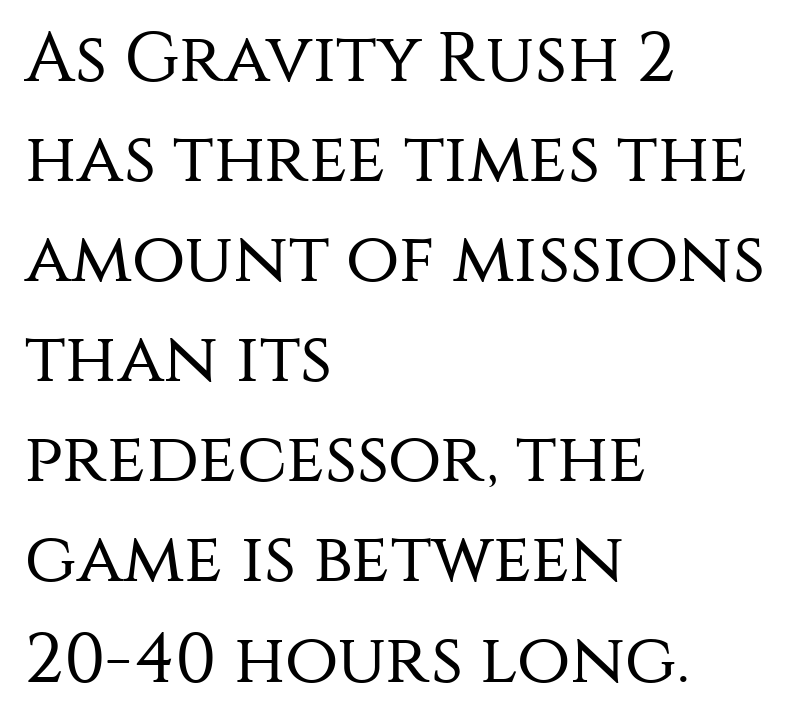
Q: Is the text bold? A: No.
Q: Is the text italic (slanted)? A: No, it is upright.
Q: Is the typeface a serif or a sans-serif typeface? A: Sans-serif.
Q: Is the text underlined? A: No.
Q: How is the paragraph aligned? A: Left-aligned.
Q: Is the spacing between letters normal or unusually wide? A: Normal.
Q: Is the spacing between lines tight, normal or loose? A: Normal.
Q: Width (condensed, normal, or wide)? A: Normal.
Q: Stroke contrast? A: Medium.
Q: x-height? A: Large.
Q: Monospaced? A: No.
